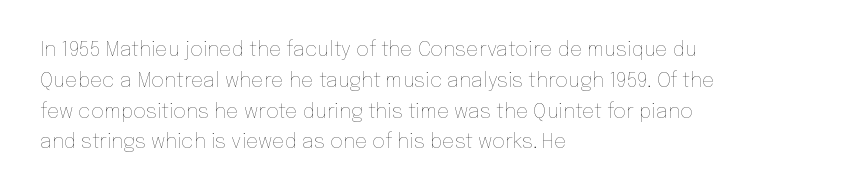
Q: Is the text bold? A: No.
Q: Is the text italic (slanted)? A: No, it is upright.
Q: Is the text underlined? A: No.
Q: How is the paragraph aligned? A: Left-aligned.
Q: Is the spacing between letters normal or unusually wide? A: Normal.
Q: Is the spacing between lines tight, normal or loose? A: Normal.
